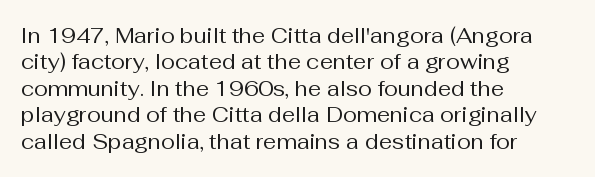
The rendering uses a moderate line-height, typical for paragraphs. Only glyphs here, with clear space below each row. The passage is arranged the way most books set body copy — flush left. Spacing between characters is what you'd get straight out of the box.
